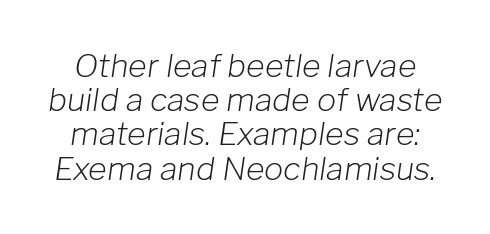
Q: Is the text bold? A: No.
Q: Is the text italic (slanted)? A: Yes, it leans right by about 8 degrees.
Q: Is the text underlined? A: No.
Q: Is the spacing between letters normal or unusually wide? A: Normal.
Q: Is the spacing between lines tight, normal or loose? A: Tight.
Q: Width (condensed, normal, or wide)? A: Normal.
Q: Stroke contrast? A: Low.
Q: x-height? A: Medium.
Q: Monospaced? A: No.
